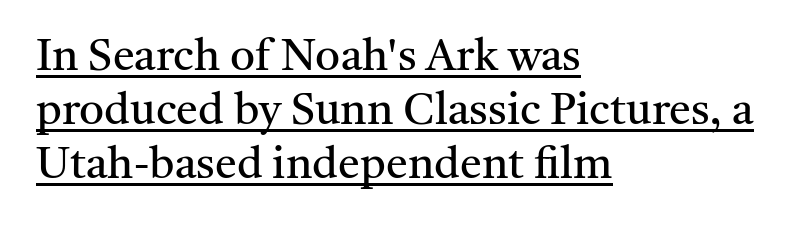
{"serif": "yes", "italic": "no", "bold": "no", "weight": "regular", "width": "normal", "stroke_contrast": "medium", "x_height": "medium", "monospaced": "no", "underline": "yes", "align": "left", "line_spacing_ratio": 1.23, "letter_spacing": "normal", "letter_spacing_em": 0.0, "glyph_px": 44}
